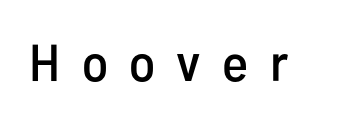
Q: Is the text italic (slanted)? A: No, it is upright.
Q: Is the typeface a serif or a sans-serif typeface? A: Sans-serif.
Q: Is the text underlined? A: No.
Q: Is the spacing between letters normal or unusually wide? A: Unusually wide.
Q: Width (condensed, normal, or wide)? A: Condensed.
Q: Stroke contrast? A: Low.
Q: x-height? A: Medium.
Q: Monospaced? A: No.
